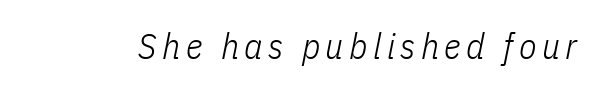
Q: Is the text bold? A: No.
Q: Is the text italic (slanted)? A: Yes, it leans right by about 11 degrees.
Q: Is the text underlined? A: No.
Q: Width (condensed, normal, or wide)? A: Condensed.
Q: Stroke contrast? A: Low.
Q: x-height? A: Medium.
Q: Monospaced? A: No.
